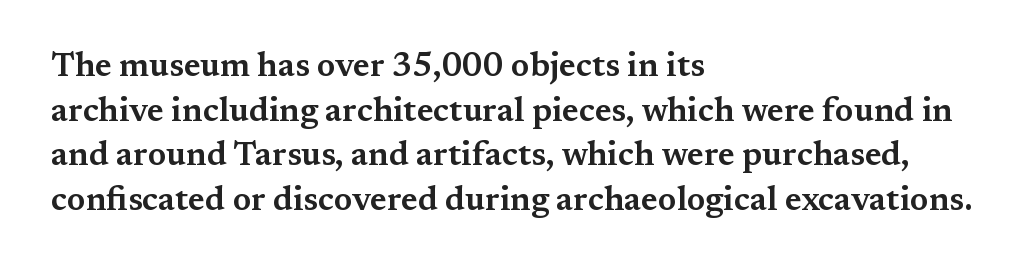
Q: Is the text italic (slanted)? A: No, it is upright.
Q: Is the typeface a serif or a sans-serif typeface? A: Serif.
Q: Is the text underlined? A: No.
Q: How is the paragraph aligned? A: Left-aligned.
Q: Is the spacing between letters normal or unusually wide? A: Normal.
Q: Is the spacing between lines tight, normal or loose? A: Normal.
Q: Width (condensed, normal, or wide)? A: Wide.
Q: Stroke contrast? A: Medium.
Q: x-height? A: Medium.
Q: Monospaced? A: No.
